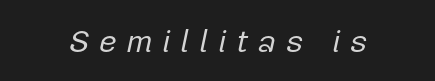
Between one letter and the next there's a generous, obvious gap. Each row of text sits above clean, open space. Each letter keeps its own natural width here, so spacing adapts to shape. The axis of the letterforms is tilted away from vertical. Think standard paragraph weight, or any step lighter than that.
